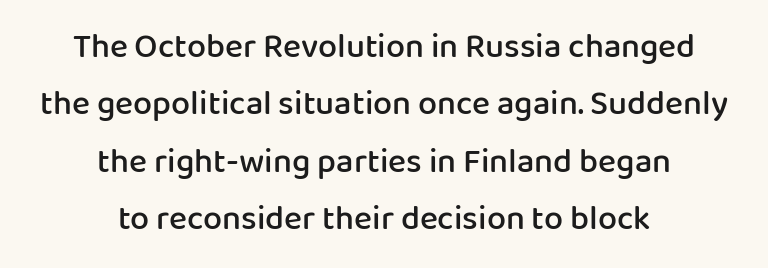
The image shows 34 px semibold sans-serif type, upright; set centered, normal line spacing (1.69x), normal letter spacing, not underlined; low stroke contrast and a medium x-height.
